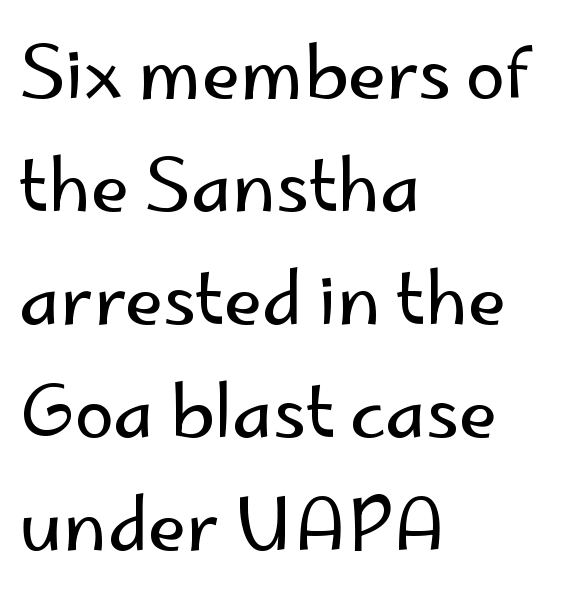
Q: Is the text bold? A: No.
Q: Is the text italic (slanted)? A: No, it is upright.
Q: Is the typeface a serif or a sans-serif typeface? A: Sans-serif.
Q: Is the text underlined? A: No.
Q: How is the paragraph aligned? A: Left-aligned.
Q: Is the spacing between letters normal or unusually wide? A: Normal.
Q: Is the spacing between lines tight, normal or loose? A: Normal.
Q: Width (condensed, normal, or wide)? A: Normal.
Q: Stroke contrast? A: Low.
Q: x-height? A: Small.
Q: Monospaced? A: No.
